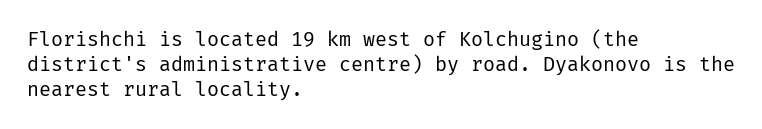
Q: Is the text bold? A: No.
Q: Is the text italic (slanted)? A: No, it is upright.
Q: Is the text underlined? A: No.
Q: How is the paragraph aligned? A: Left-aligned.
Q: Is the spacing between letters normal or unusually wide? A: Normal.
